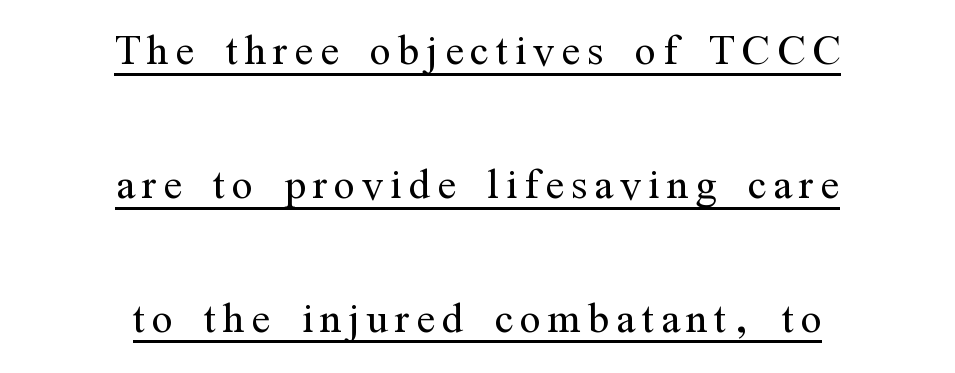
Characters remain perfectly vertical along every line. Does the copy run flush right? No — it is centered line by line. Interline gaps are noticeably wide in this sample. Note the varied advance widths — an 'i' is clearly narrower than an 'm'.
